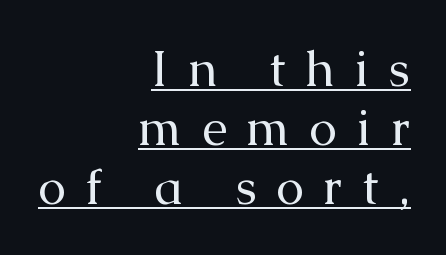
{"serif": "yes", "italic": "no", "bold": "no", "weight": "regular", "width": "normal", "stroke_contrast": "medium", "x_height": "medium", "monospaced": "no", "underline": "yes", "align": "right", "line_spacing_ratio": 1.18, "letter_spacing": "wide", "letter_spacing_em": 0.39, "glyph_px": 50}
